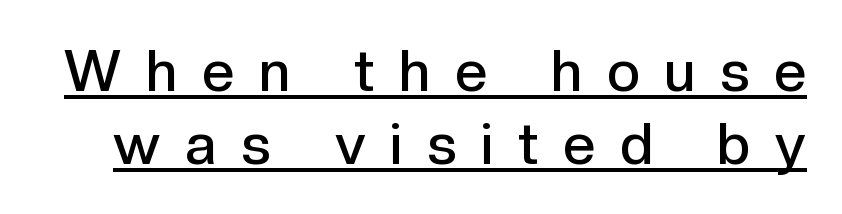
The image shows 57 px semibold sans-serif type, upright; set normal line spacing (1.28x), unusually wide letter spacing (+0.44 em), underlined; a medium x-height.
